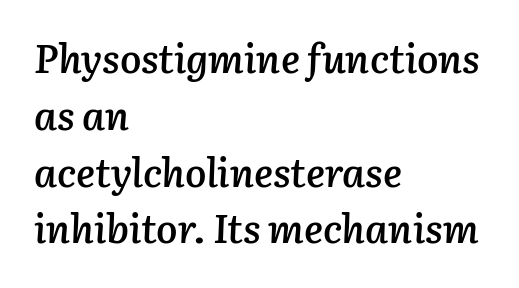
Looks like regular typesetting: each glyph gets only the width it needs. How heavy is the stroke? Medium-heavy — a semibold, shy of bold. Just letters on the line, the space beneath them empty. An italicized treatment has been applied to the whole sample. Regular leading.
